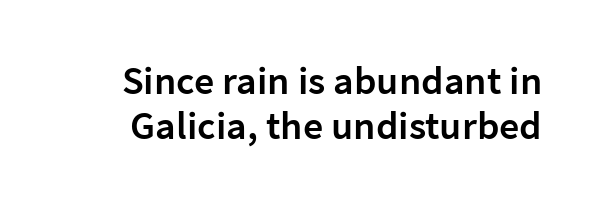
The image shows 40 px semibold sans-serif type, upright; set tight line spacing (1.13x), normal letter spacing, not underlined; low stroke contrast and a medium x-height.
